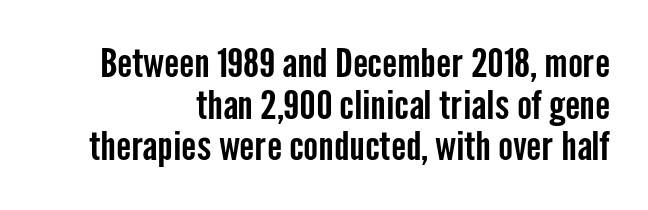
Unlike italic type, these characters show no tilt at all. This is sans-serif lettering, the kind often seen on screens and signage. This sample trades vertical openness for compactness between lines. Unmarked baselines from the first word to the last. Letter spacing: default.
